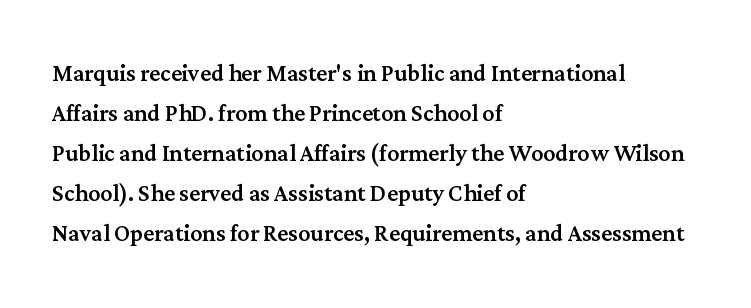
The image shows 30 px serif type, upright; set left-aligned, normal line spacing (1.33x), normal letter spacing, not underlined; medium stroke contrast and a medium x-height.
